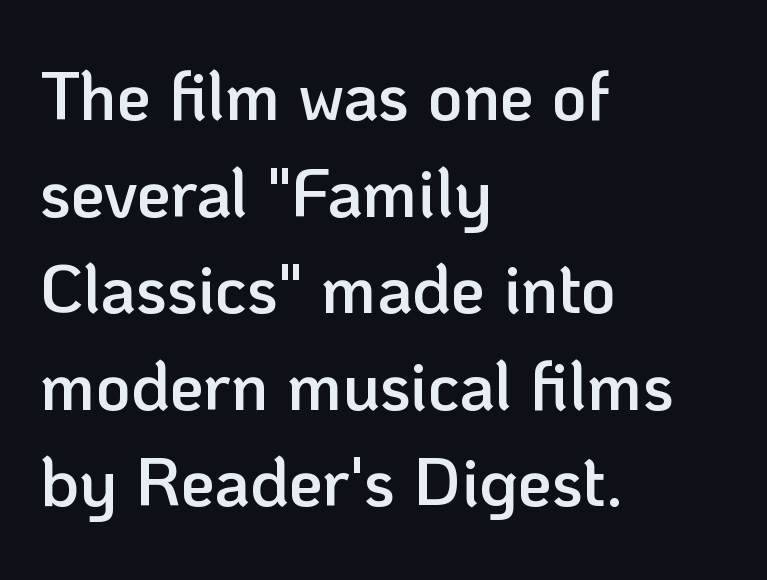
Q: Is the text bold? A: Semi-bold.
Q: Is the text italic (slanted)? A: No, it is upright.
Q: Is the typeface a serif or a sans-serif typeface? A: Sans-serif.
Q: Is the text underlined? A: No.
Q: How is the paragraph aligned? A: Left-aligned.
Q: Is the spacing between letters normal or unusually wide? A: Normal.
Q: Is the spacing between lines tight, normal or loose? A: Normal.
Q: Width (condensed, normal, or wide)? A: Normal.
Q: Stroke contrast? A: Low.
Q: x-height? A: Medium.
Q: Monospaced? A: No.
